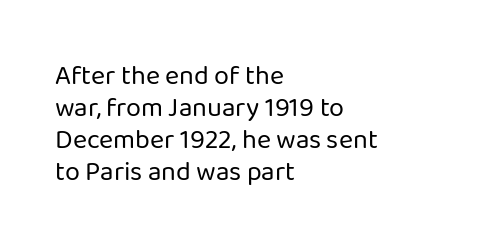
Check under the words: just untouched page. Observe the ordinary spacing: letters are neighbours, not strangers. Stems and bowls with no extra thickness — not bold. The ragged edge is on the right, which tells us the setting is flush left.
